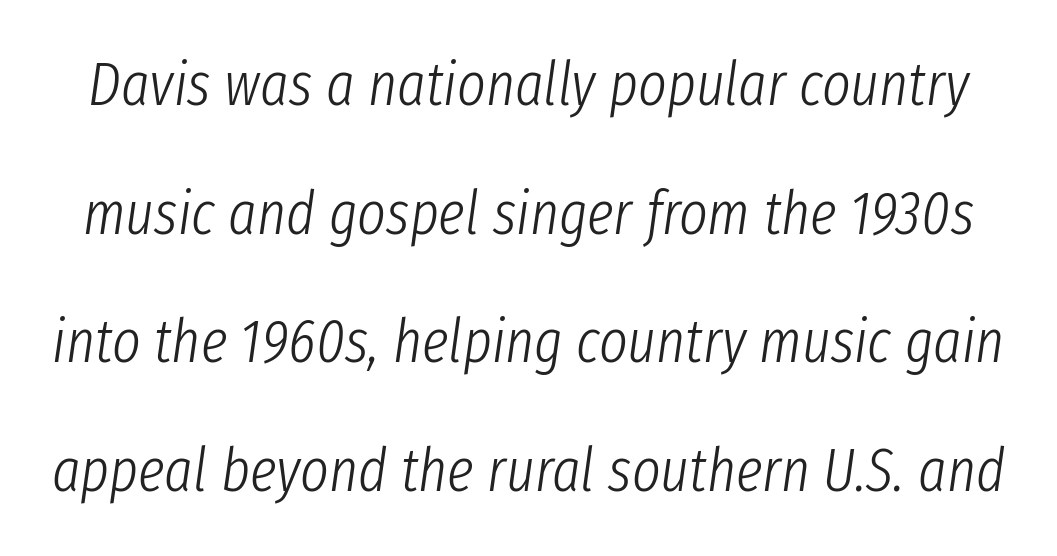
Q: Is the text bold? A: No.
Q: Is the text italic (slanted)? A: Yes, it leans right by about 8 degrees.
Q: Is the text underlined? A: No.
Q: Is the spacing between letters normal or unusually wide? A: Normal.
Q: Is the spacing between lines tight, normal or loose? A: Loose.
Q: Width (condensed, normal, or wide)? A: Condensed.
Q: Stroke contrast? A: Low.
Q: x-height? A: Medium.
Q: Monospaced? A: No.
